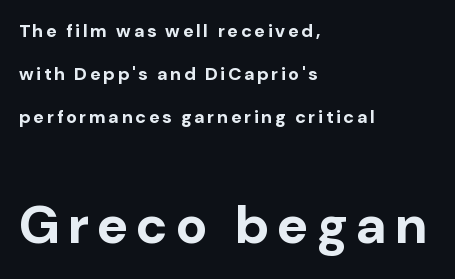
{"serif": "no", "italic": "no", "bold": "yes", "weight": "bold", "width": "normal", "stroke_contrast": "low", "x_height": "medium", "monospaced": "no", "underline": "no", "align": "left", "line_spacing": "loose", "line_spacing_ratio": 2.38, "larger_block": "second", "size_ratio": 2.94, "glyph_px": 53}
